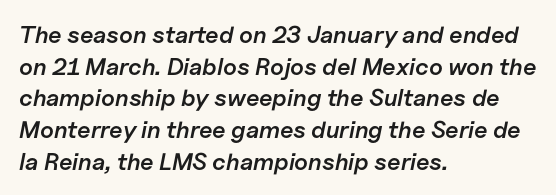
{"italic": "yes", "lean": "right", "slant_degrees": 11, "bold": "semi", "underline": "no", "align": "left", "line_spacing": "normal", "line_spacing_ratio": 1.32, "letter_spacing": "normal", "letter_spacing_em": 0.0, "glyph_px": 24}
